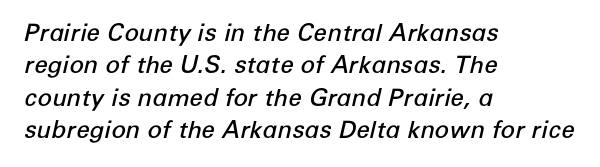
{"italic": "yes", "lean": "right", "slant_degrees": 12, "bold": "semi", "underline": "no", "align": "left", "line_spacing": "normal", "line_spacing_ratio": 1.35, "letter_spacing": "normal", "letter_spacing_em": 0.0, "glyph_px": 24}
